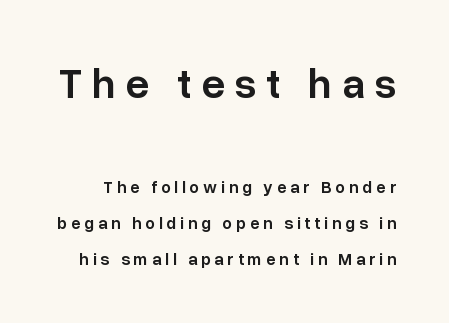
The image shows 42 px semibold sans-serif type, upright; set loose line spacing (2.11x), unusually wide letter spacing (+0.23 em), not underlined; the first (top) block is 2.47x larger; low stroke contrast and a medium x-height.
